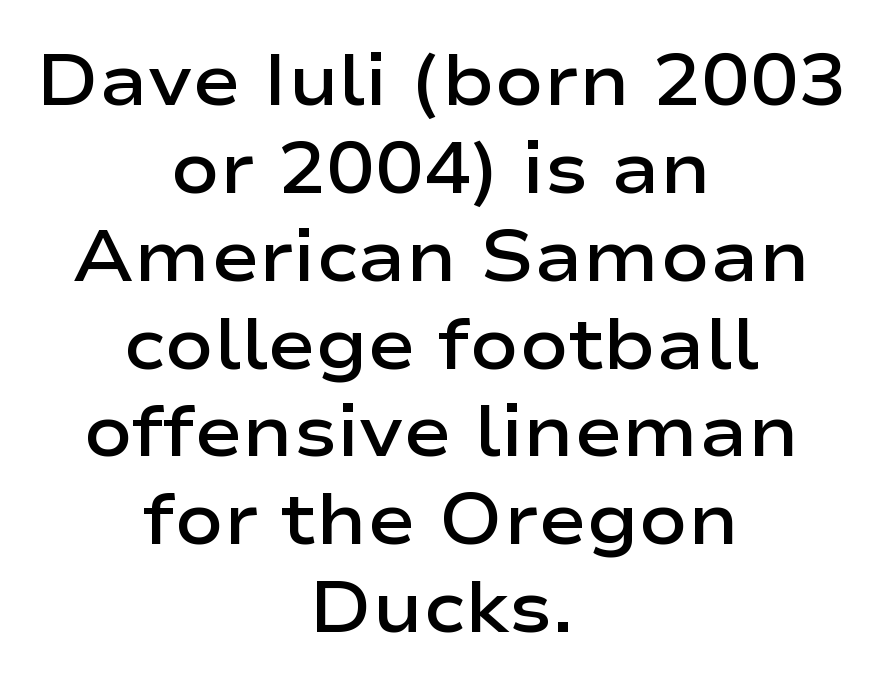
The image shows 72 px semibold, wide sans-serif type, upright; set centered, line spacing 1.22x, normal letter spacing, not underlined; low stroke contrast and a medium x-height.
